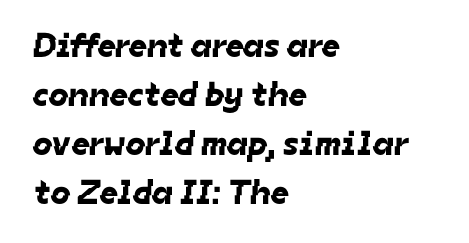
Q: Is the typeface a serif or a sans-serif typeface? A: Sans-serif.
Q: Is the text underlined? A: No.
Q: How is the paragraph aligned? A: Left-aligned.
Q: Is the spacing between letters normal or unusually wide? A: Normal.
Q: Is the spacing between lines tight, normal or loose? A: Normal.
Q: Width (condensed, normal, or wide)? A: Normal.
Q: Stroke contrast? A: Low.
Q: x-height? A: Medium.
Q: Monospaced? A: No.
